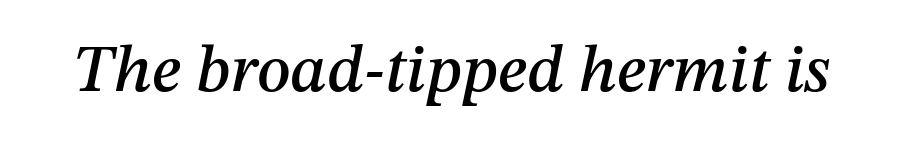
The image shows 67 px text type, italic (leaning right); set normal letter spacing, not underlined; medium stroke contrast and a medium x-height.
